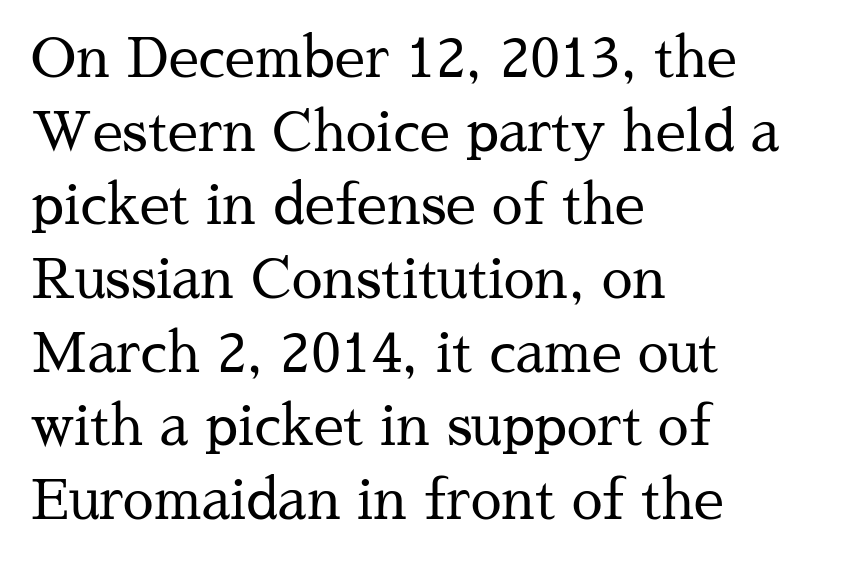
The image shows 55 px regular-weight serif type, upright; set left-aligned, normal line spacing (1.34x), normal letter spacing, not underlined; medium stroke contrast and a medium x-height.
